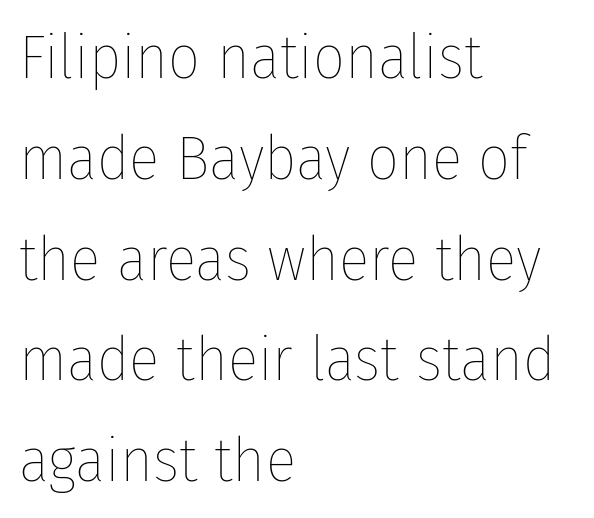
{"italic": "no", "bold": "no", "weight": "thin", "width": "condensed", "stroke_contrast": "low", "x_height": "medium", "monospaced": "no", "underline": "no", "align": "left", "line_spacing": "normal", "line_spacing_ratio": 1.6, "letter_spacing": "normal", "letter_spacing_em": 0.0, "glyph_px": 63}
